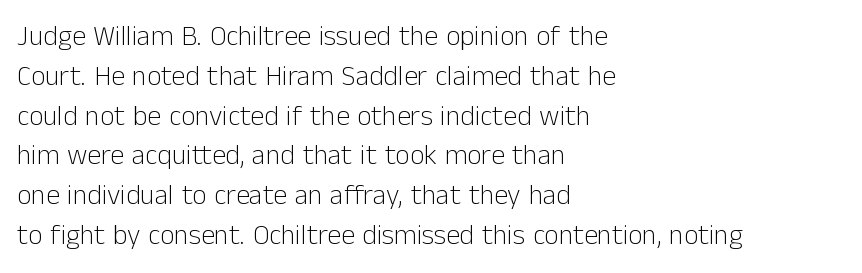
The image shows 28 px light sans-serif type, upright; set left-aligned, normal line spacing (1.42x), normal letter spacing, not underlined; low stroke contrast and a medium x-height.
